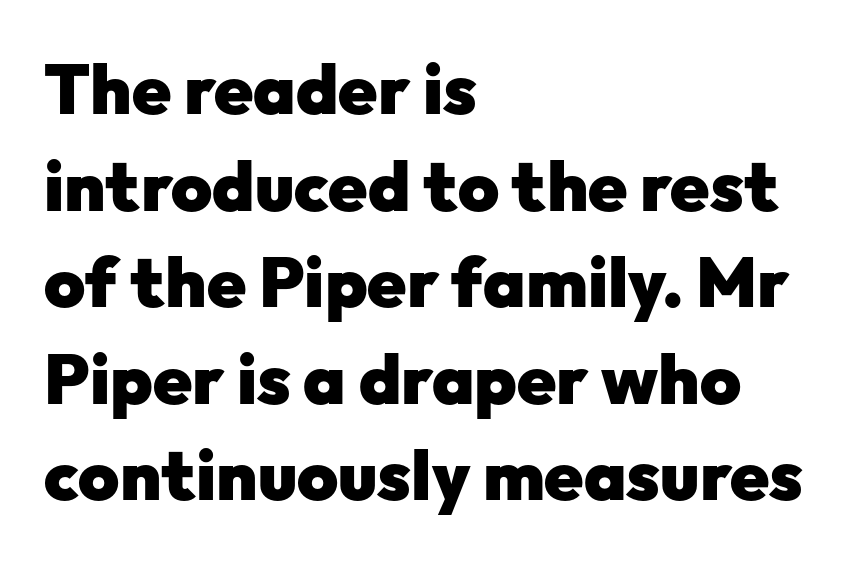
{"serif": "no", "italic": "no", "bold": "yes", "weight": "heavy", "width": "normal", "stroke_contrast": "low", "x_height": "medium", "monospaced": "no", "underline": "no", "align": "left", "line_spacing": "normal", "line_spacing_ratio": 1.38, "letter_spacing": "normal", "letter_spacing_em": 0.0, "glyph_px": 70}
